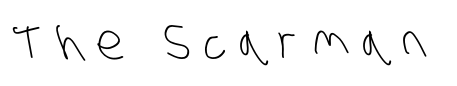
Q: Is the text bold? A: No.
Q: Is the typeface a serif or a sans-serif typeface? A: Sans-serif.
Q: Is the text underlined? A: No.
Q: Is the spacing between letters normal or unusually wide? A: Unusually wide.
Q: Width (condensed, normal, or wide)? A: Condensed.
Q: Stroke contrast? A: Low.
Q: x-height? A: Large.
Q: Monospaced? A: No.
